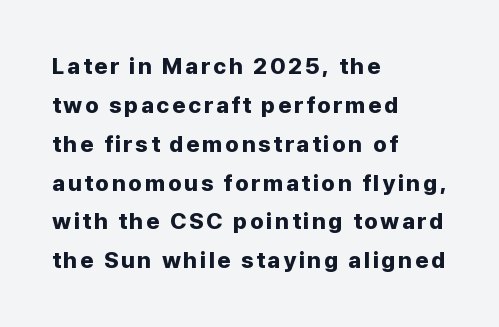
The image shows 23 px bold type, upright; set left-aligned, normal line spacing (1.69x), not underlined.
